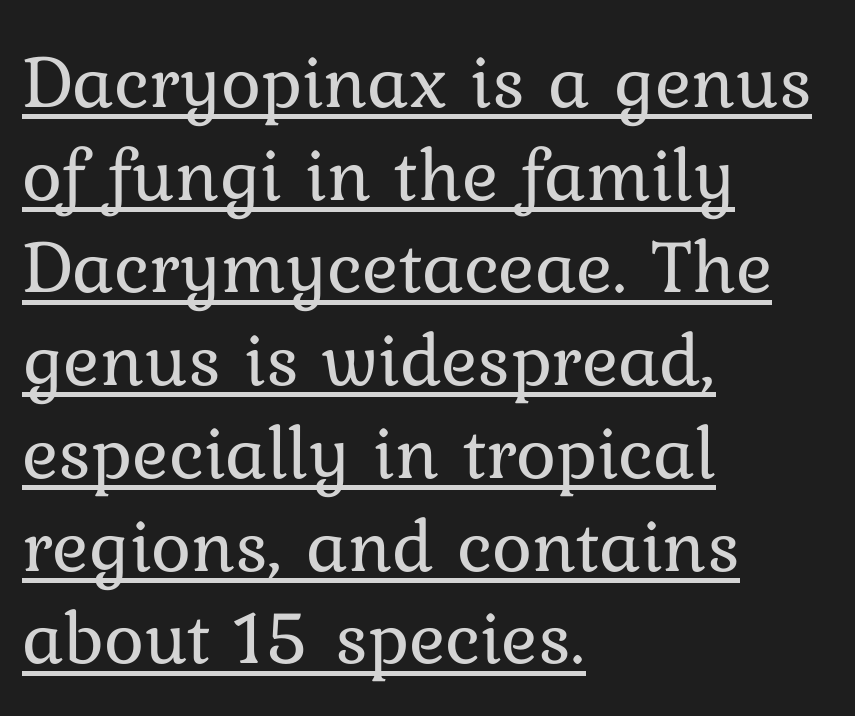
{"italic": "no", "bold": "no", "weight": "regular", "width": "normal", "stroke_contrast": "low", "x_height": "medium", "monospaced": "no", "underline": "yes", "align": "left", "line_spacing_ratio": 1.22, "letter_spacing": "normal", "letter_spacing_em": 0.0, "glyph_px": 76}
